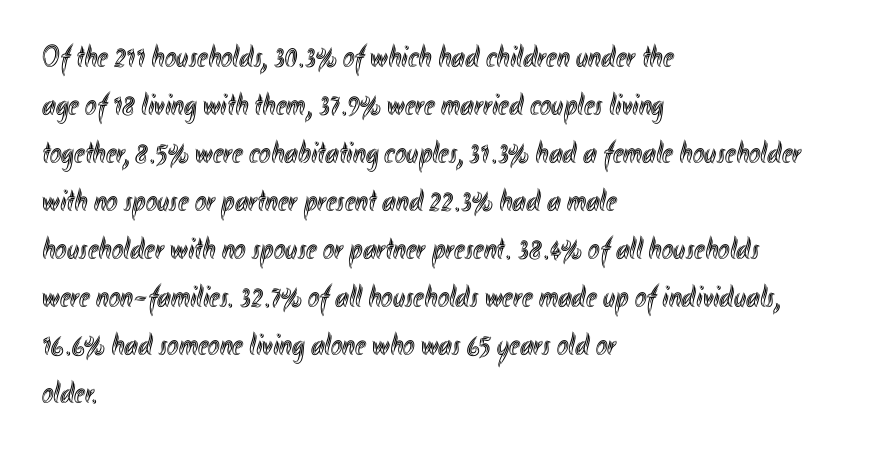
Q: Is the text italic (slanted)? A: Yes.
Q: Is the text underlined? A: No.
Q: How is the paragraph aligned? A: Left-aligned.
Q: Is the spacing between letters normal or unusually wide? A: Normal.
Q: Is the spacing between lines tight, normal or loose? A: Normal.
Q: Width (condensed, normal, or wide)? A: Condensed.
Q: x-height? A: Small.
Q: Monospaced? A: No.
